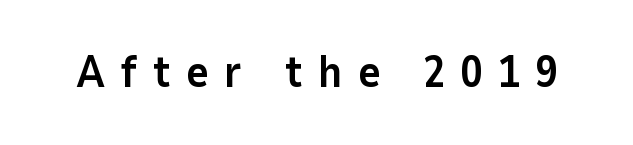
The image shows 44 px bold sans-serif type, upright; set unusually wide letter spacing (+0.35 em), not underlined; low stroke contrast and a medium x-height.
